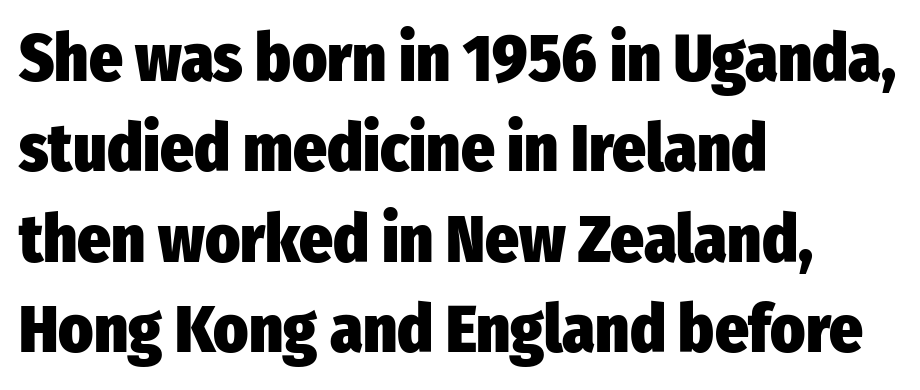
This sample uses a sans-serif face. Standard letterfit; no display-style spreading of the glyphs. These lines stack with their left ends in a neat column. Bold? Absolutely — the strokes are thick and heavy. Honestly, the row spacing looks completely unremarkable. Posture: vertical.
